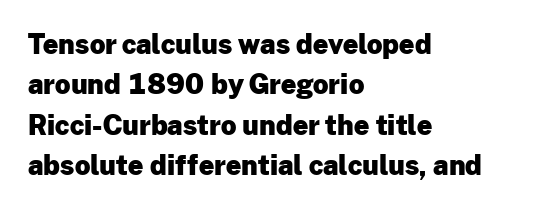
Q: Is the text bold? A: Yes.
Q: Is the text italic (slanted)? A: No, it is upright.
Q: Is the text underlined? A: No.
Q: How is the paragraph aligned? A: Left-aligned.
Q: Is the spacing between letters normal or unusually wide? A: Normal.
Q: Is the spacing between lines tight, normal or loose? A: Normal.
